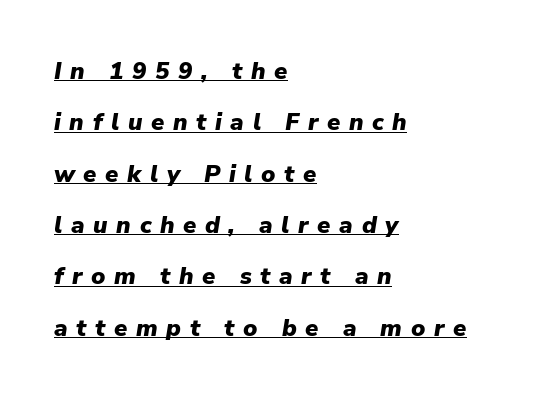
Q: Is the text bold? A: Yes.
Q: Is the text italic (slanted)? A: Yes, it leans right by about 9 degrees.
Q: Is the text underlined? A: Yes.
Q: How is the paragraph aligned? A: Left-aligned.
Q: Is the spacing between letters normal or unusually wide? A: Unusually wide.
Q: Is the spacing between lines tight, normal or loose? A: Loose.
